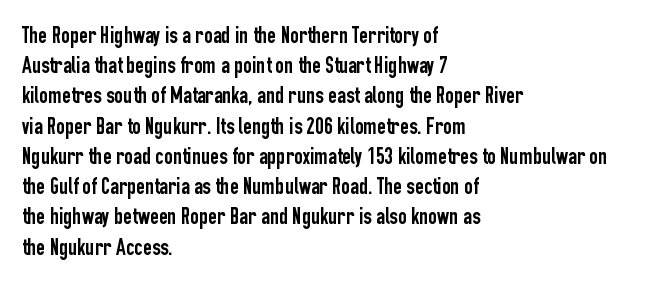
The image shows 24 px text type, upright; set left-aligned, normal line spacing (1.26x), normal letter spacing, not underlined.
